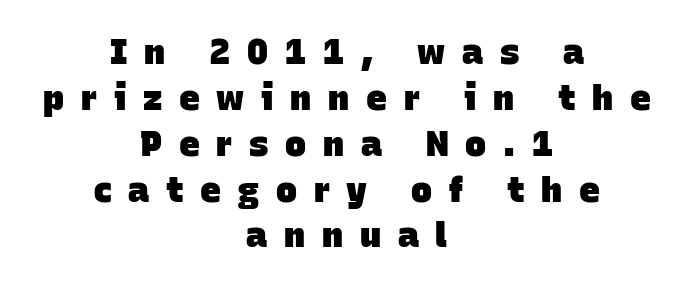
What's the leading like? Ordinary, nothing unusual. Glance below the letters and you will spot only blank space. A typesetter would label this face a sans. The lines in this sample share a center point and differ in where they start and stop. You could not count columns in this text — the font is proportionally spaced. Pretty heavy lettering here — definitely bold.
